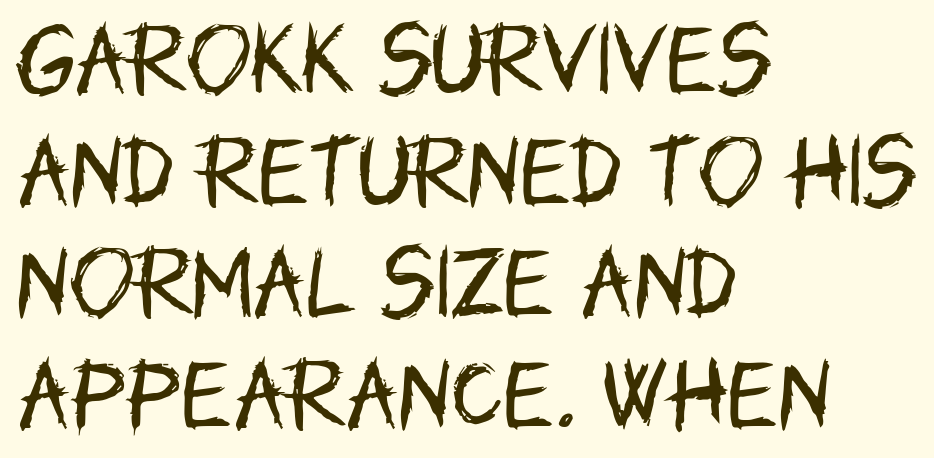
Q: Is the text bold? A: No.
Q: Is the text italic (slanted)? A: No, it is upright.
Q: Is the typeface a serif or a sans-serif typeface? A: Sans-serif.
Q: Is the text underlined? A: No.
Q: How is the paragraph aligned? A: Left-aligned.
Q: Is the spacing between letters normal or unusually wide? A: Normal.
Q: Is the spacing between lines tight, normal or loose? A: Normal.
Q: Width (condensed, normal, or wide)? A: Condensed.
Q: Stroke contrast? A: Low.
Q: x-height? A: Large.
Q: Monospaced? A: No.
